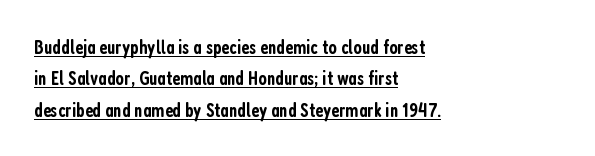
The image shows 20 px text type, upright; set left-aligned, normal line spacing (1.57x), normal letter spacing, underlined.
